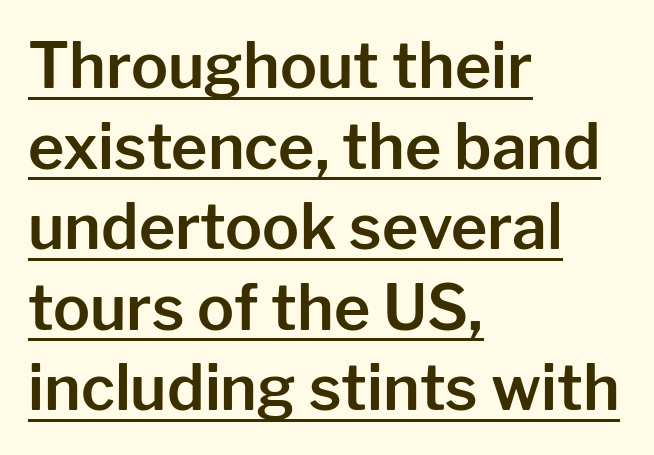
Ordinary non-slanted type is in use. Words appear dense and cohesive because spacing is normal. Compared with typical paragraphs, the rows here are spaced about the same. What kind of face is this? One without serifs — a sans. This sample has the flowing, uneven cadence of proportional lettering.
